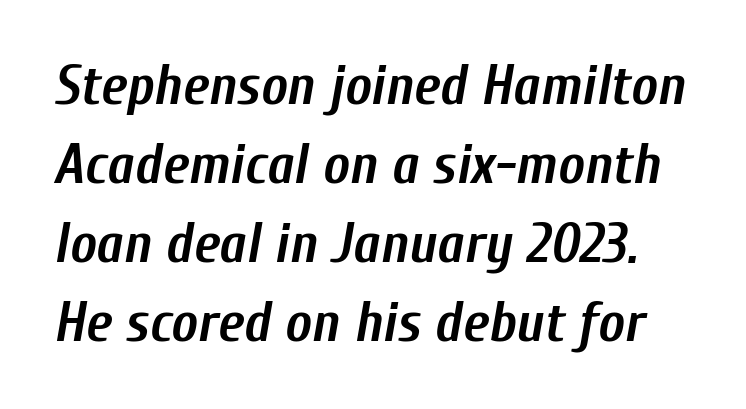
{"italic": "yes", "lean": "right", "slant_degrees": 10, "bold": "yes", "weight": "semibold", "width": "condensed", "stroke_contrast": "low", "x_height": "medium", "monospaced": "no", "underline": "no", "line_spacing": "normal", "line_spacing_ratio": 1.41, "letter_spacing": "normal", "letter_spacing_em": 0.0, "glyph_px": 56}
